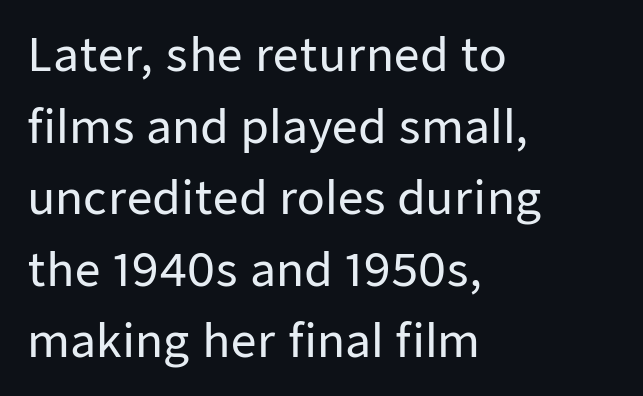
Compared with typical body copy, the letter spacing here is the same. Posture: upright roman. What kind of face is this? One without serifs — a sans. Regular leading. Caption: multi-line text, flush left, ragged right. Nobody drew a line under any word here.
